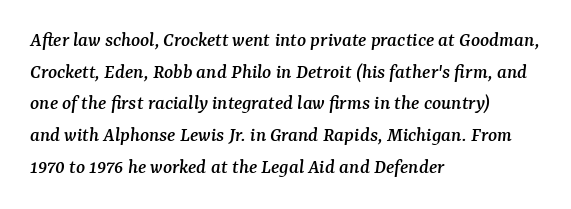
{"italic": "yes", "lean": "right", "slant_degrees": 7, "underline": "no", "align": "left", "line_spacing": "normal", "line_spacing_ratio": 1.51, "letter_spacing": "normal", "letter_spacing_em": 0.0, "glyph_px": 21}
